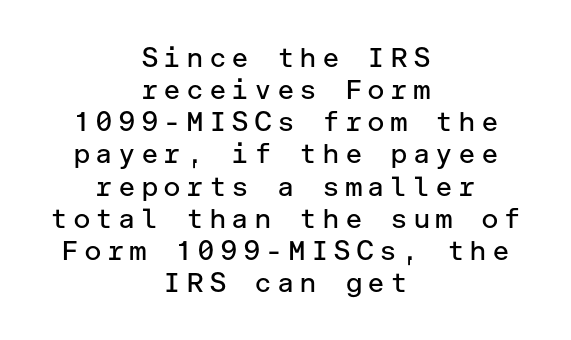
The image shows 27 px text type, upright; set centered, line spacing 1.19x, not underlined.
